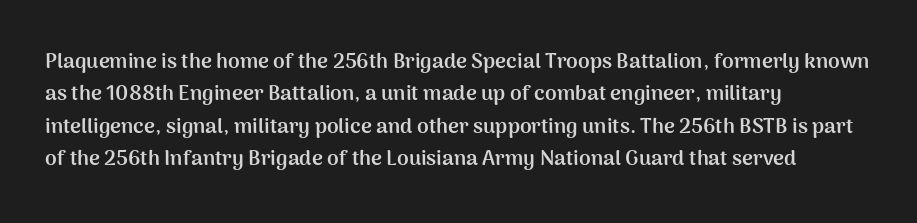
Q: Is the text bold? A: Yes.
Q: Is the text italic (slanted)? A: No, it is upright.
Q: Is the text underlined? A: No.
Q: How is the paragraph aligned? A: Left-aligned.
Q: Is the spacing between letters normal or unusually wide? A: Normal.
Q: Is the spacing between lines tight, normal or loose? A: Normal.
